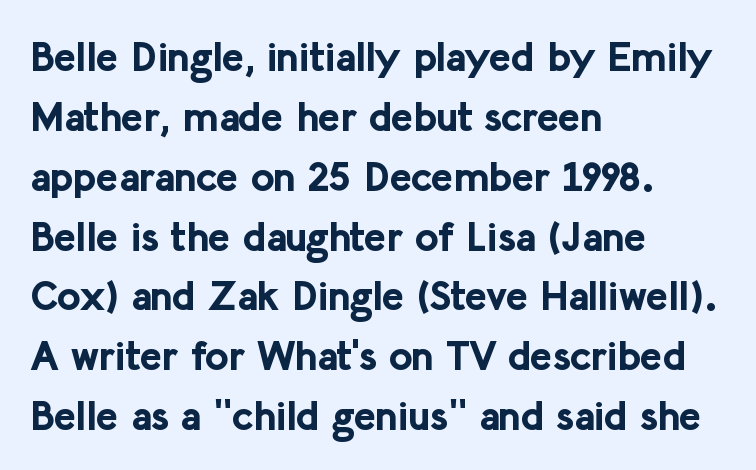
The image shows 41 px bold sans-serif type, upright; set left-aligned, normal line spacing (1.46x), normal letter spacing, not underlined; low stroke contrast and a medium x-height.
